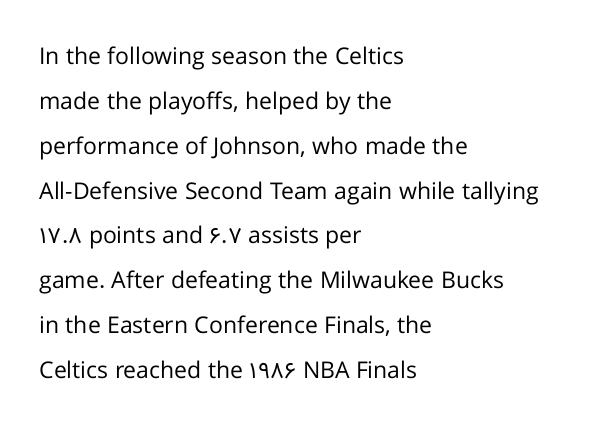
{"italic": "no", "bold": "no", "underline": "no", "align": "left", "line_spacing": "loose", "line_spacing_ratio": 1.95, "letter_spacing": "normal", "letter_spacing_em": 0.0, "glyph_px": 23}
